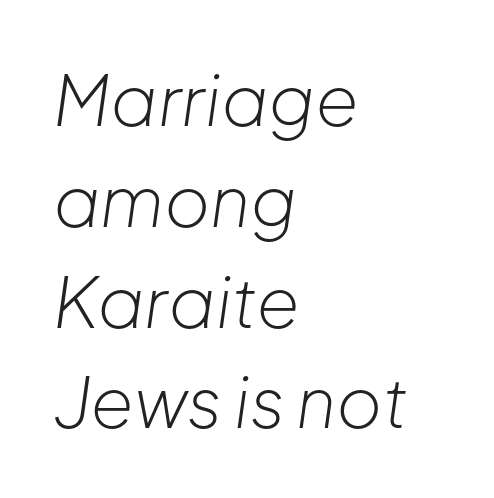
Q: Is the text bold? A: No.
Q: Is the text italic (slanted)? A: Yes, it leans right by about 8 degrees.
Q: Is the text underlined? A: No.
Q: How is the paragraph aligned? A: Left-aligned.
Q: Is the spacing between letters normal or unusually wide? A: Normal.
Q: Is the spacing between lines tight, normal or loose? A: Normal.
Q: Width (condensed, normal, or wide)? A: Normal.
Q: Stroke contrast? A: Low.
Q: x-height? A: Medium.
Q: Monospaced? A: No.
